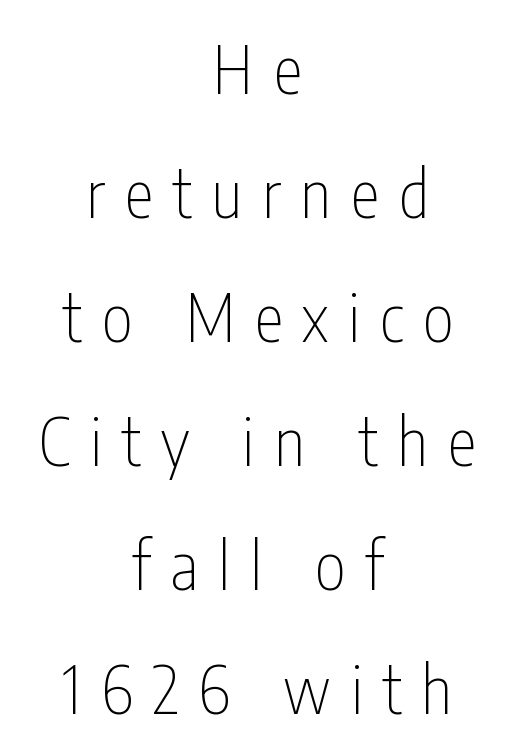
The image shows 66 px thin, condensed sans-serif type, upright; set centered, line spacing 1.88x, unusually wide letter spacing (+0.3 em), not underlined; low stroke contrast and a medium x-height.
